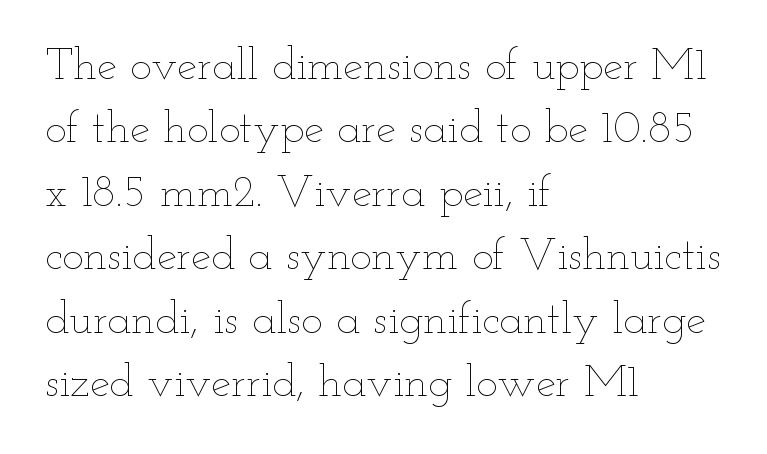
The image shows 45 px thin, wide type, upright; set left-aligned, normal line spacing (1.41x), normal letter spacing, not underlined; low stroke contrast and a small x-height.
